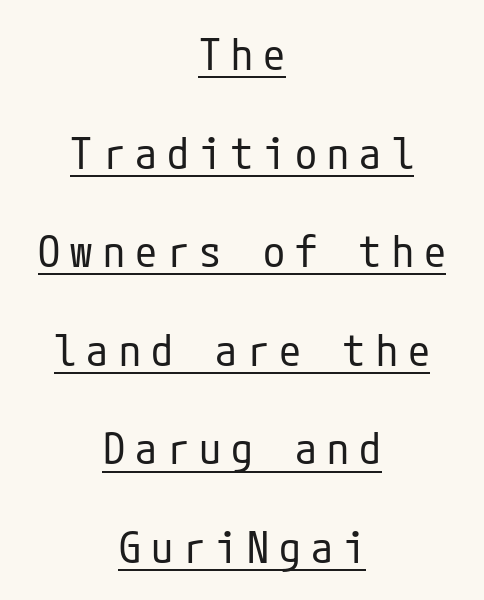
The image shows 44 px regular-weight, condensed sans-serif type, upright; set centered, loose line spacing (2.24x), unusually wide letter spacing (+0.23 em), underlined; low stroke contrast and a medium x-height.
